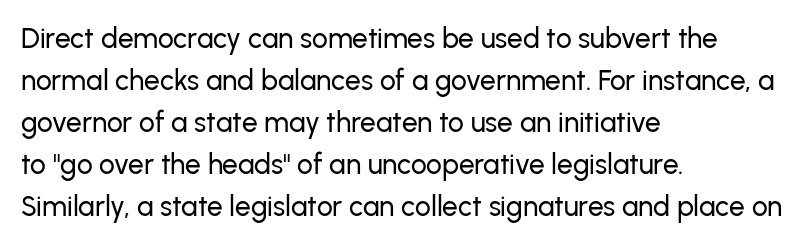
Q: Is the text italic (slanted)? A: No, it is upright.
Q: Is the typeface a serif or a sans-serif typeface? A: Sans-serif.
Q: Is the text underlined? A: No.
Q: How is the paragraph aligned? A: Left-aligned.
Q: Is the spacing between letters normal or unusually wide? A: Normal.
Q: Is the spacing between lines tight, normal or loose? A: Normal.
Q: Width (condensed, normal, or wide)? A: Normal.
Q: Stroke contrast? A: Low.
Q: x-height? A: Medium.
Q: Monospaced? A: No.
